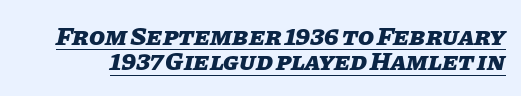
The image shows 26 px bold type, italic (leaning right); set tight line spacing (0.98x), normal letter spacing, underlined.
